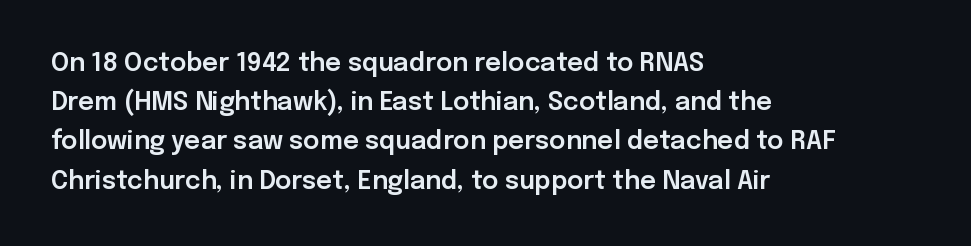
Q: Is the text italic (slanted)? A: No, it is upright.
Q: Is the text underlined? A: No.
Q: How is the paragraph aligned? A: Left-aligned.
Q: Is the spacing between letters normal or unusually wide? A: Normal.
Q: Is the spacing between lines tight, normal or loose? A: Normal.
